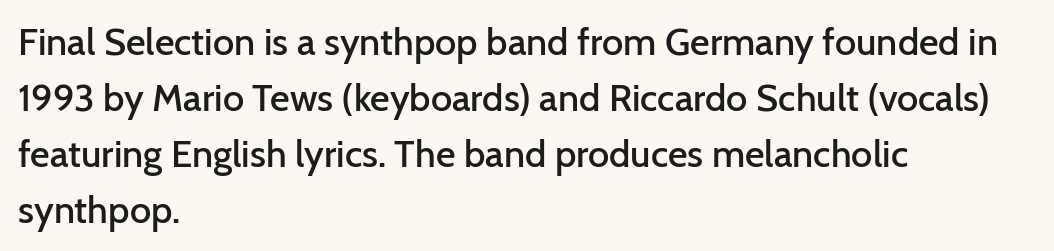
Q: Is the text bold? A: Semi-bold.
Q: Is the text italic (slanted)? A: No, it is upright.
Q: Is the typeface a serif or a sans-serif typeface? A: Sans-serif.
Q: Is the text underlined? A: No.
Q: How is the paragraph aligned? A: Left-aligned.
Q: Is the spacing between letters normal or unusually wide? A: Normal.
Q: Is the spacing between lines tight, normal or loose? A: Normal.
Q: Width (condensed, normal, or wide)? A: Normal.
Q: Stroke contrast? A: Low.
Q: x-height? A: Medium.
Q: Monospaced? A: No.
